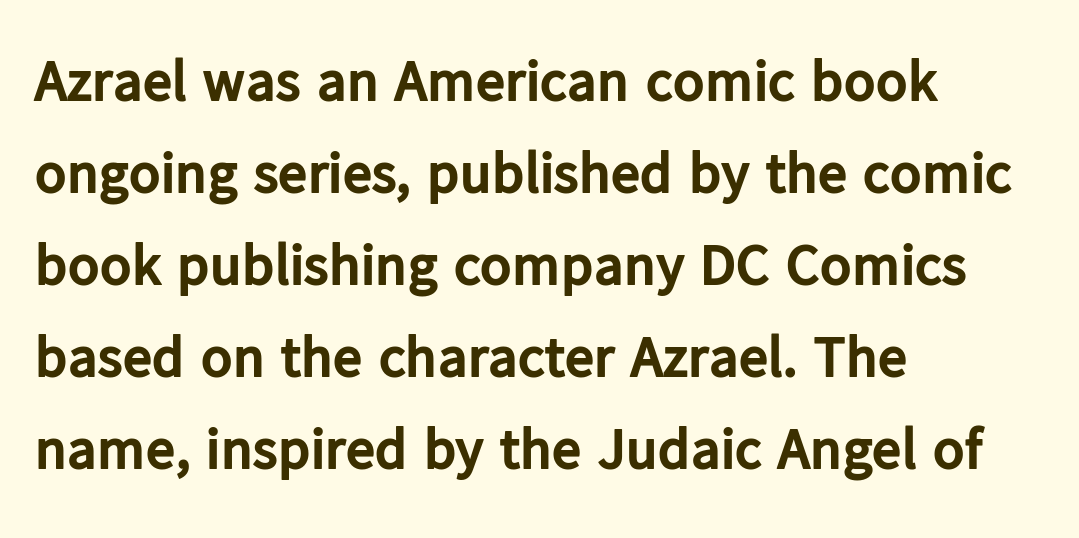
Q: Is the text bold? A: Yes.
Q: Is the text italic (slanted)? A: No, it is upright.
Q: Is the typeface a serif or a sans-serif typeface? A: Sans-serif.
Q: Is the text underlined? A: No.
Q: How is the paragraph aligned? A: Left-aligned.
Q: Is the spacing between letters normal or unusually wide? A: Normal.
Q: Is the spacing between lines tight, normal or loose? A: Normal.
Q: Width (condensed, normal, or wide)? A: Normal.
Q: Stroke contrast? A: Low.
Q: x-height? A: Medium.
Q: Monospaced? A: No.
